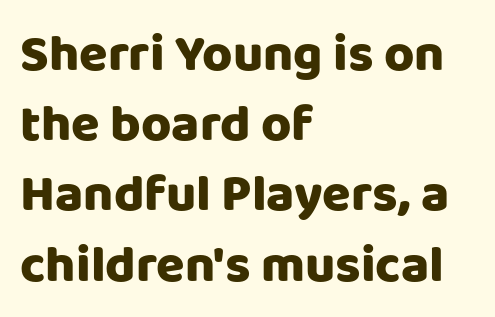
The image shows 52 px sans-serif type, upright; set left-aligned, normal line spacing (1.35x), normal letter spacing, not underlined; low stroke contrast and a large x-height.
